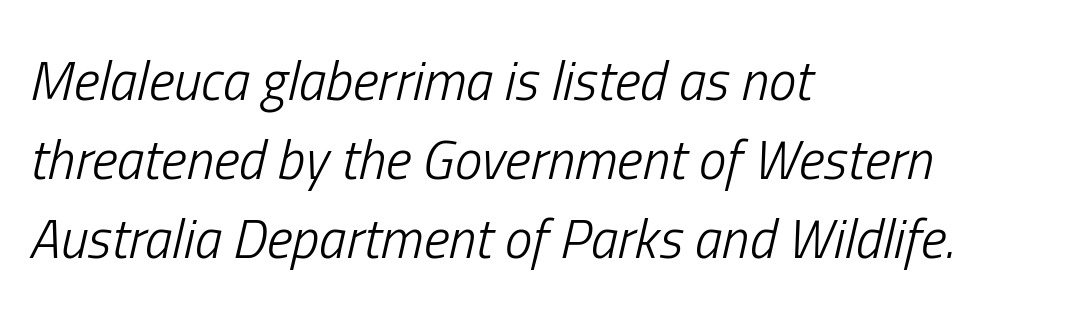
Q: Is the text bold? A: No.
Q: Is the text italic (slanted)? A: Yes, it leans right by about 13 degrees.
Q: Is the text underlined? A: No.
Q: How is the paragraph aligned? A: Left-aligned.
Q: Is the spacing between letters normal or unusually wide? A: Normal.
Q: Is the spacing between lines tight, normal or loose? A: Normal.
Q: Width (condensed, normal, or wide)? A: Condensed.
Q: Stroke contrast? A: Low.
Q: x-height? A: Medium.
Q: Monospaced? A: No.
